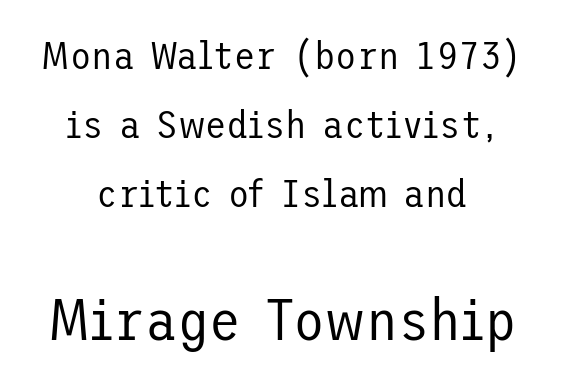
The image shows 58 px regular-weight sans-serif type, upright; set centered, line spacing 1.77x, normal letter spacing, not underlined; the second (bottom) block is 1.49x larger; low stroke contrast and a medium x-height.
